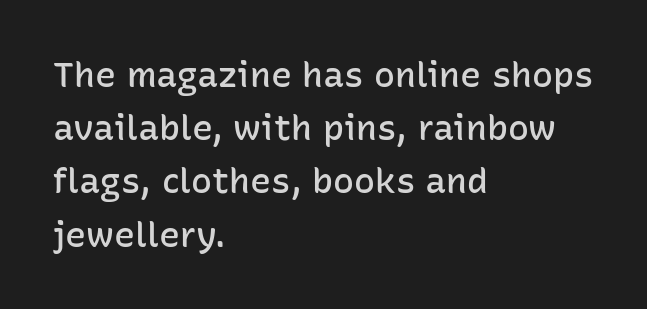
Q: Is the text bold? A: Semi-bold.
Q: Is the text italic (slanted)? A: No, it is upright.
Q: Is the typeface a serif or a sans-serif typeface? A: Sans-serif.
Q: Is the text underlined? A: No.
Q: How is the paragraph aligned? A: Left-aligned.
Q: Is the spacing between letters normal or unusually wide? A: Normal.
Q: Is the spacing between lines tight, normal or loose? A: Normal.
Q: Width (condensed, normal, or wide)? A: Normal.
Q: Stroke contrast? A: Low.
Q: x-height? A: Medium.
Q: Monospaced? A: No.
